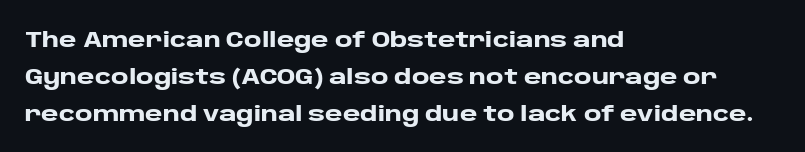
Q: Is the text bold? A: Yes.
Q: Is the text italic (slanted)? A: No, it is upright.
Q: Is the text underlined? A: No.
Q: How is the paragraph aligned? A: Left-aligned.
Q: Is the spacing between letters normal or unusually wide? A: Normal.
